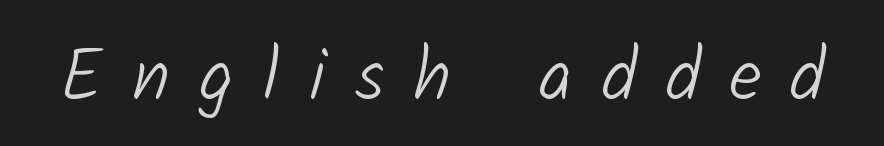
The image shows 73 px light sans-serif type; set unusually wide letter spacing (+0.4 em), not underlined; low stroke contrast and a medium x-height.
